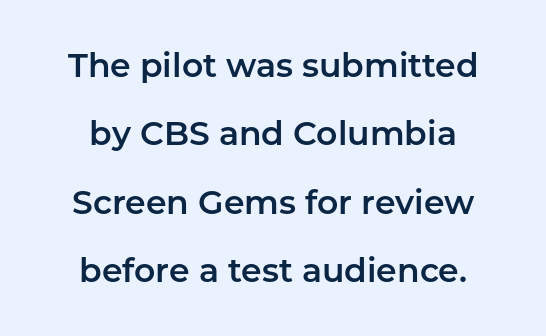
{"serif": "no", "italic": "no", "width": "normal", "stroke_contrast": "low", "x_height": "medium", "monospaced": "no", "underline": "no", "line_spacing": "loose", "line_spacing_ratio": 2.07, "letter_spacing": "normal", "letter_spacing_em": 0.0, "glyph_px": 33}
